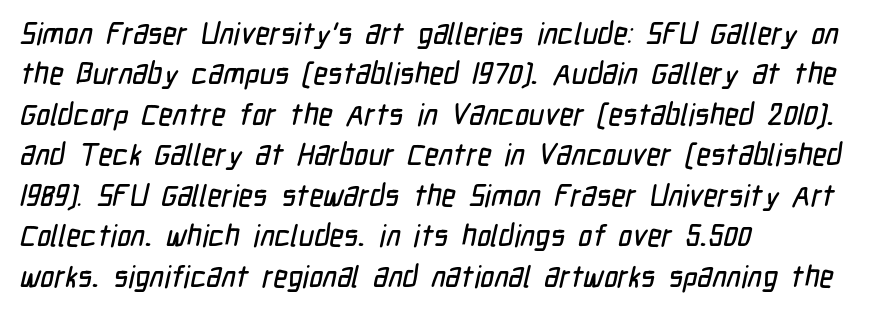
{"serif": "no", "width": "condensed", "stroke_contrast": "low", "x_height": "medium", "monospaced": "no", "underline": "no", "align": "left", "line_spacing": "normal", "line_spacing_ratio": 1.35, "letter_spacing": "normal", "letter_spacing_em": 0.0, "glyph_px": 30}
